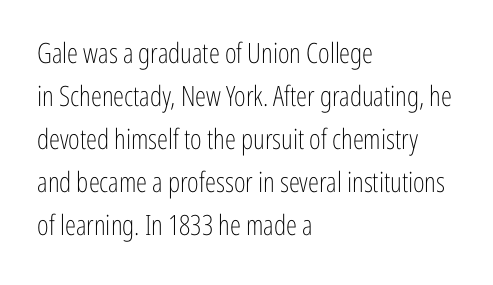
{"serif": "no", "italic": "no", "bold": "no", "weight": "light", "width": "condensed", "stroke_contrast": "low", "x_height": "medium", "monospaced": "no", "underline": "no", "align": "left", "line_spacing": "normal", "line_spacing_ratio": 1.54, "letter_spacing": "normal", "letter_spacing_em": 0.0, "glyph_px": 28}
